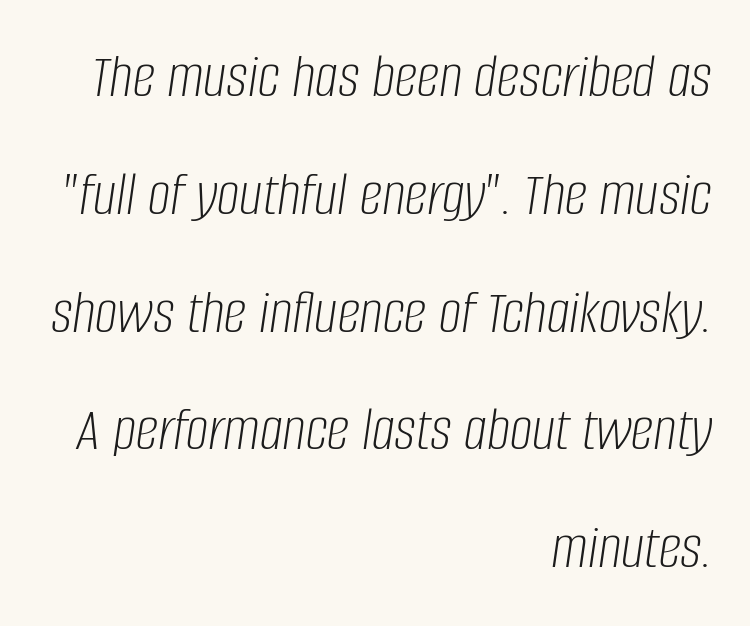
Q: Is the text bold? A: No.
Q: Is the text italic (slanted)? A: Yes, it leans right by about 8 degrees.
Q: Is the text underlined? A: No.
Q: How is the paragraph aligned? A: Right-aligned.
Q: Is the spacing between letters normal or unusually wide? A: Normal.
Q: Width (condensed, normal, or wide)? A: Condensed.
Q: Stroke contrast? A: Low.
Q: x-height? A: Large.
Q: Monospaced? A: No.
